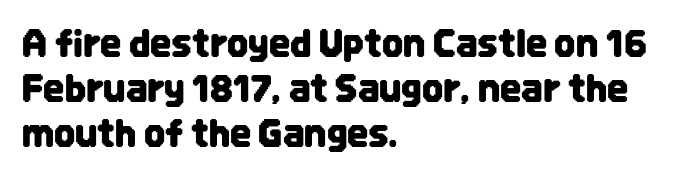
Q: Is the text italic (slanted)? A: No, it is upright.
Q: Is the typeface a serif or a sans-serif typeface? A: Sans-serif.
Q: Is the text underlined? A: No.
Q: How is the paragraph aligned? A: Left-aligned.
Q: Is the spacing between letters normal or unusually wide? A: Normal.
Q: Width (condensed, normal, or wide)? A: Condensed.
Q: Stroke contrast? A: Low.
Q: x-height? A: Large.
Q: Monospaced? A: No.
